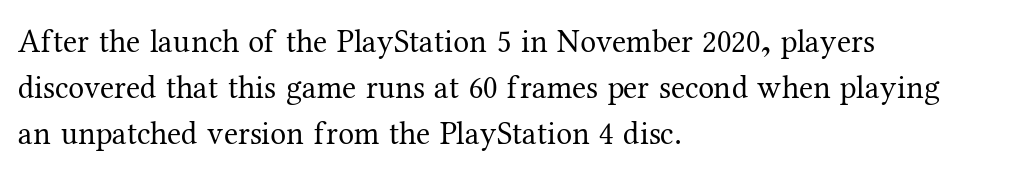
The glyphs are unaccompanied by any horizontal stroke below them. Casual observation: everything's shoved over to the left. Tall strokes in this sample are plumb rather than angled. The weight would be labelled regular, book, light, or lighter still. Looks like regular typesetting: each glyph gets only the width it needs.
